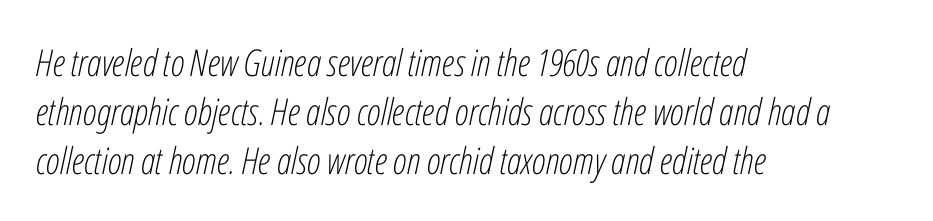
{"italic": "yes", "lean": "right", "slant_degrees": 12, "bold": "no", "weight": "light", "width": "condensed", "stroke_contrast": "low", "x_height": "medium", "monospaced": "no", "underline": "no", "align": "left", "line_spacing": "normal", "line_spacing_ratio": 1.32, "letter_spacing": "normal", "letter_spacing_em": 0.0, "glyph_px": 37}
